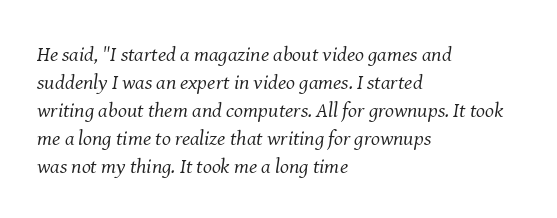
No word sits above an underline. Typeset ragged right — the left edge is the straight one. Nothing unusual about the tracking: characters are spaced as the font intends. Weight: in the light-to-regular range.
